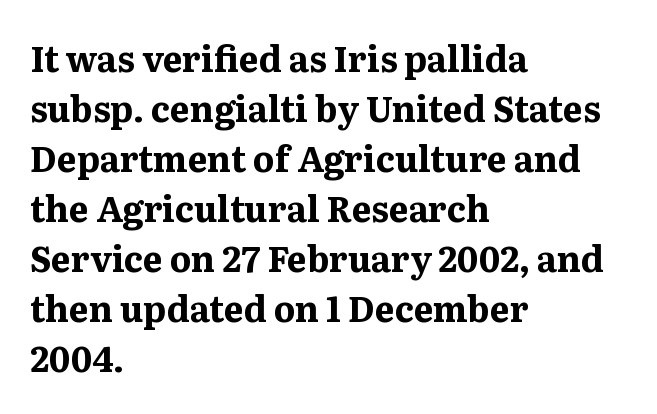
The image shows 35 px bold serif type, upright; set left-aligned, normal line spacing (1.43x), normal letter spacing, not underlined; medium stroke contrast and a medium x-height.
